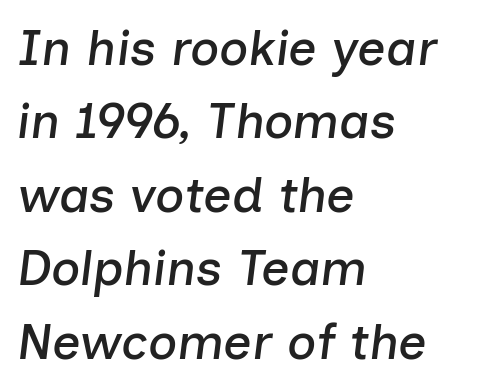
Q: Is the text italic (slanted)? A: Yes, it leans right by about 7 degrees.
Q: Is the text underlined? A: No.
Q: How is the paragraph aligned? A: Left-aligned.
Q: Is the spacing between letters normal or unusually wide? A: Normal.
Q: Is the spacing between lines tight, normal or loose? A: Normal.
Q: Width (condensed, normal, or wide)? A: Normal.
Q: Stroke contrast? A: Low.
Q: x-height? A: Medium.
Q: Monospaced? A: No.
